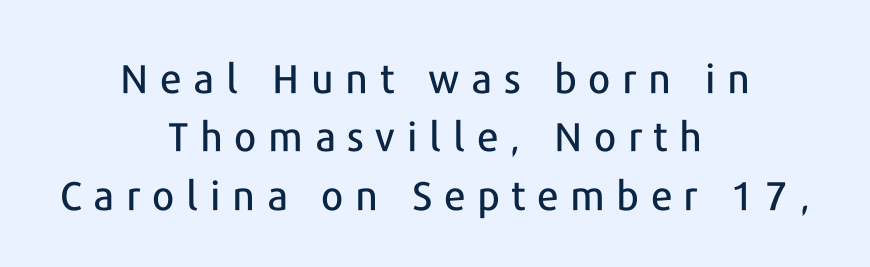
The image shows 40 px sans-serif type, upright; set centered, normal line spacing (1.46x), unusually wide letter spacing (+0.29 em), not underlined; low stroke contrast and a medium x-height.
